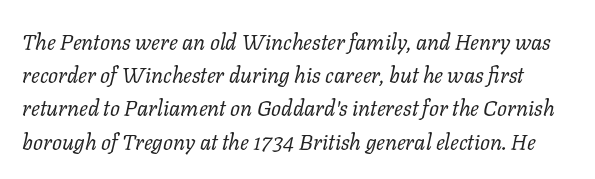
{"italic": "yes", "lean": "right", "slant_degrees": 11, "bold": "no", "underline": "no", "line_spacing": "normal", "line_spacing_ratio": 1.51, "letter_spacing": "normal", "letter_spacing_em": 0.0, "glyph_px": 22}
